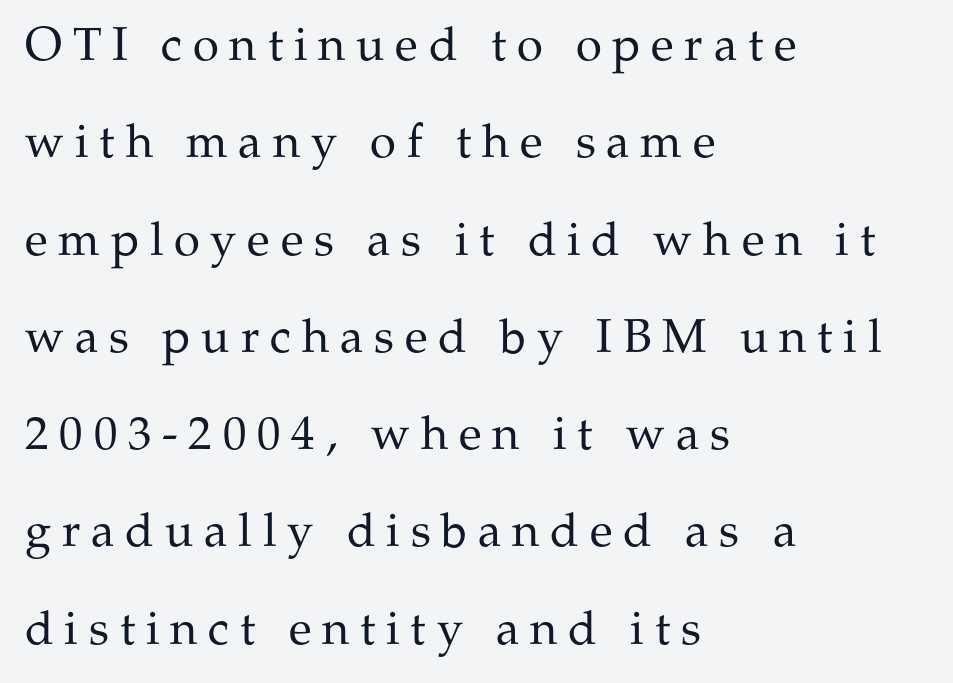
Q: Is the text bold? A: No.
Q: Is the text italic (slanted)? A: No, it is upright.
Q: Is the typeface a serif or a sans-serif typeface? A: Serif.
Q: Is the text underlined? A: No.
Q: How is the paragraph aligned? A: Left-aligned.
Q: Is the spacing between letters normal or unusually wide? A: Unusually wide.
Q: Is the spacing between lines tight, normal or loose? A: Loose.
Q: Width (condensed, normal, or wide)? A: Normal.
Q: Stroke contrast? A: Medium.
Q: x-height? A: Medium.
Q: Monospaced? A: No.
